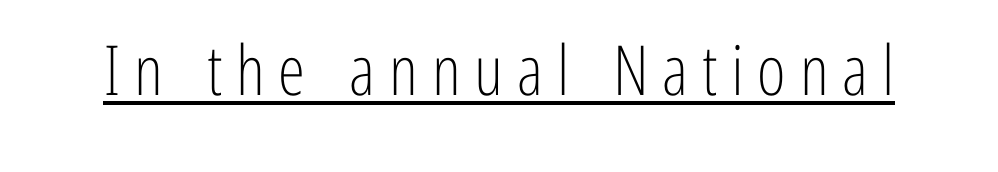
{"serif": "no", "italic": "no", "bold": "no", "weight": "light", "width": "condensed", "stroke_contrast": "low", "x_height": "medium", "monospaced": "no", "underline": "yes", "letter_spacing": "wide", "letter_spacing_em": 0.2, "glyph_px": 69}
